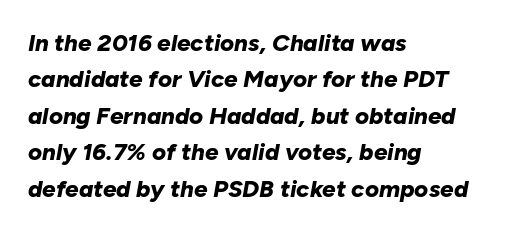
The image shows 24 px bold type, italic (leaning right); set left-aligned, normal line spacing (1.52x), normal letter spacing, not underlined.
